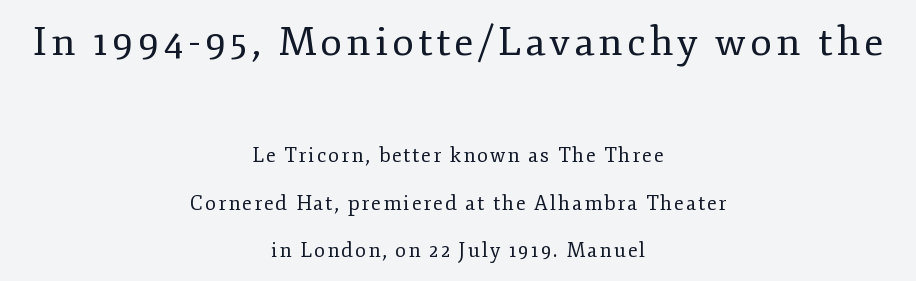
The rag falls on both sides of this text block equally. Upright lettering throughout. The more generous point size was reserved for the upper chunk. No heavy texture on the line: the type isn't bold.
